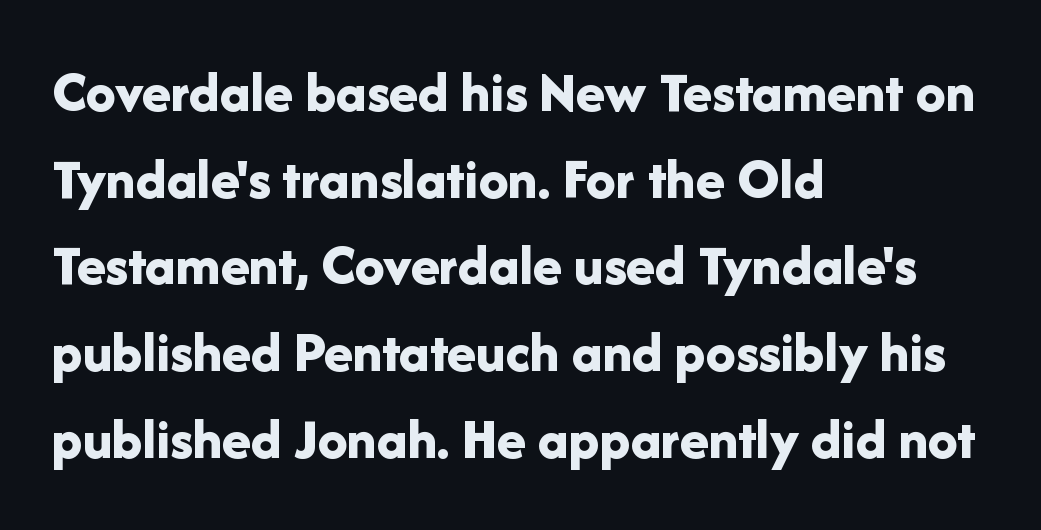
{"serif": "no", "italic": "no", "bold": "yes", "weight": "bold", "width": "normal", "stroke_contrast": "low", "x_height": "medium", "monospaced": "no", "underline": "no", "align": "left", "line_spacing": "normal", "line_spacing_ratio": 1.47, "letter_spacing": "normal", "letter_spacing_em": 0.0, "glyph_px": 59}
